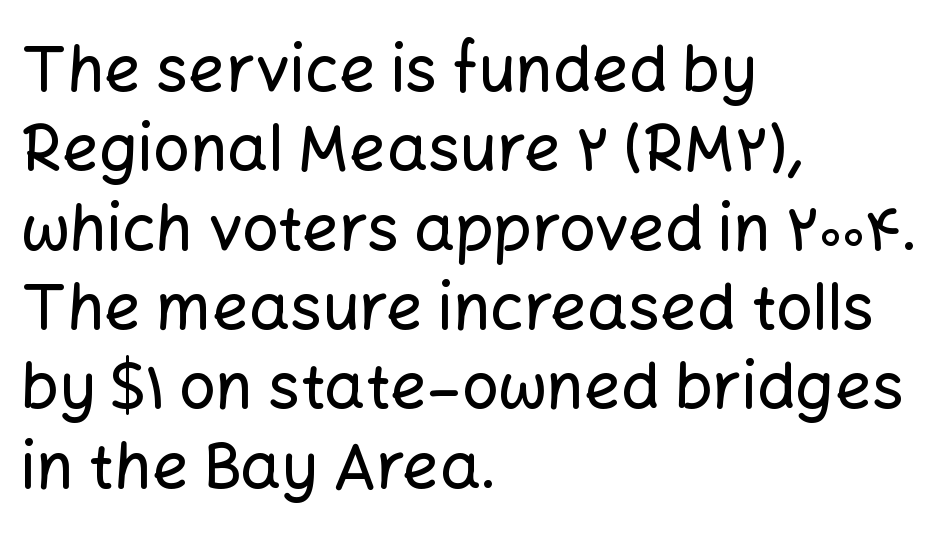
Clear beneath every line of the passage. The letters stand straight up with perfectly vertical stems. Letterform terminals end flat and unadorned throughout the passage. Glyph-to-glyph distance matches everyday printed text. Leftover space on each line is placed entirely after the last word.
